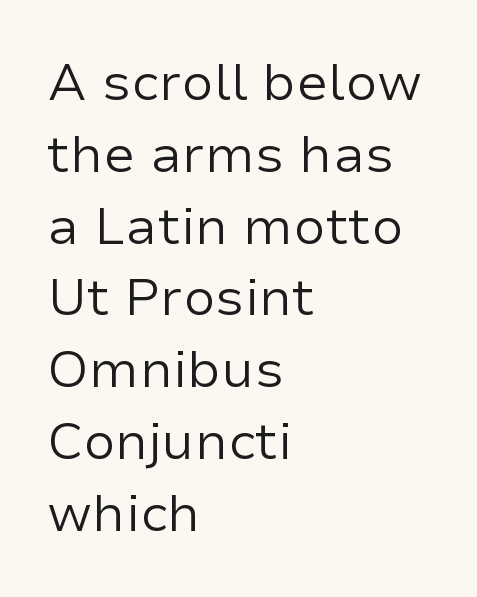
{"serif": "no", "italic": "no", "bold": "no", "weight": "regular", "width": "normal", "stroke_contrast": "low", "x_height": "medium", "monospaced": "no", "underline": "no", "align": "left", "line_spacing": "normal", "line_spacing_ratio": 1.38, "letter_spacing": "normal", "letter_spacing_em": 0.0, "glyph_px": 52}
